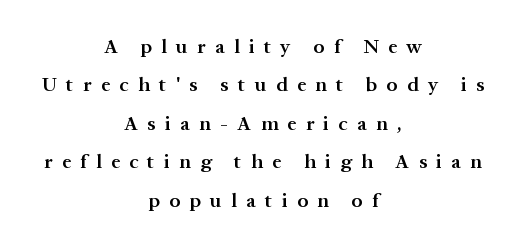
{"italic": "no", "bold": "semi", "underline": "no", "align": "center", "line_spacing": "loose", "line_spacing_ratio": 1.92, "letter_spacing": "wide", "letter_spacing_em": 0.47, "glyph_px": 20}
